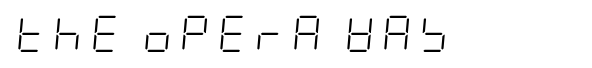
{"italic": "yes", "lean": "right", "slant_degrees": 5, "bold": "no", "weight": "light", "width": "condensed", "stroke_contrast": "low", "x_height": "large", "underline": "no", "letter_spacing": "wide", "letter_spacing_em": 0.22, "glyph_px": 36}
